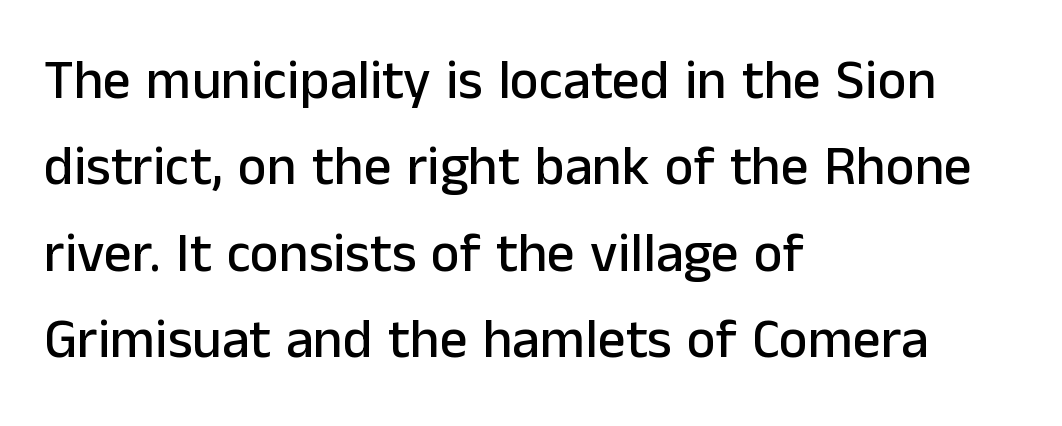
Words appear dense and cohesive because spacing is normal. Each new line begins a customary step beneath the previous one. Look at the bottom of the vertical strokes: they stop flat, with no serifs. The axis of the letterforms is exactly vertical. Descenders are the only things crossing below the line.
